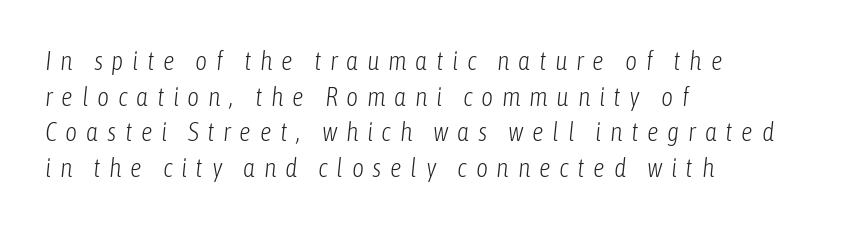
In terms of leading, this rendering sits right in the middle. Any mark beneath the type? The region is blank. Characters follow at a spacing far wider than the type designer built in. Vertical stems look standard width or narrower in stroke. These lines stack with their left ends in a neat column. If you drew a line through each stem, it would be angled.
